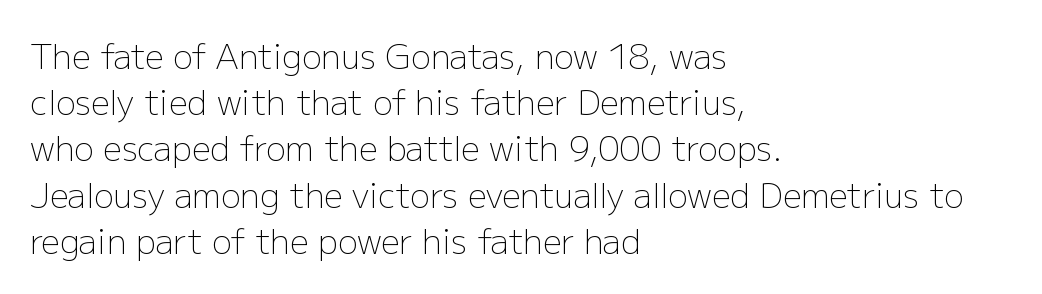
The image shows 33 px light sans-serif type, upright; set left-aligned, normal line spacing (1.4x), normal letter spacing, not underlined; low stroke contrast and a medium x-height.
